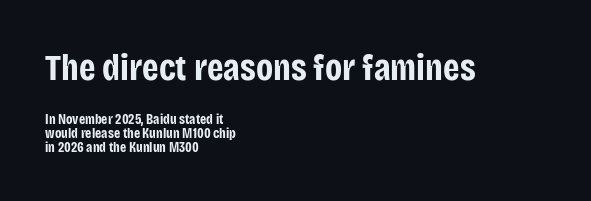
You could not count columns in this text — the font is proportionally spaced. Leftover space on each line is placed entirely after the last word. Type without underlining. Note: no serifs on the glyphs. Is the type bold? Yes — the strokes are clearly thick and heavy.
